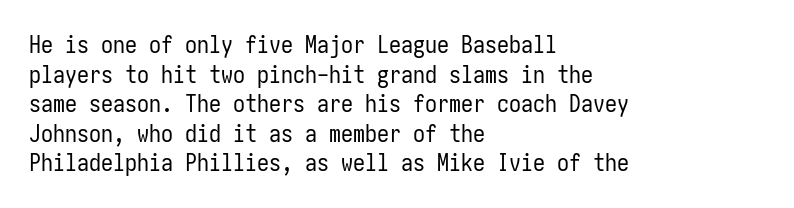
Words appear dense and cohesive because spacing is normal. Stem width sits at or under what a default text font uses. Honestly, there is no underline to notice here at all. The lettering stays uniformly vertical, giving the passage a roman look.
